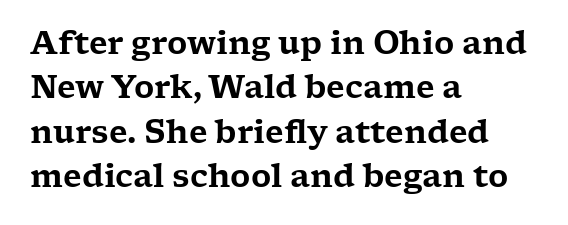
The image shows 31 px wide serif type, upright; set left-aligned, normal line spacing (1.43x), normal letter spacing, not underlined; low stroke contrast and a medium x-height.
